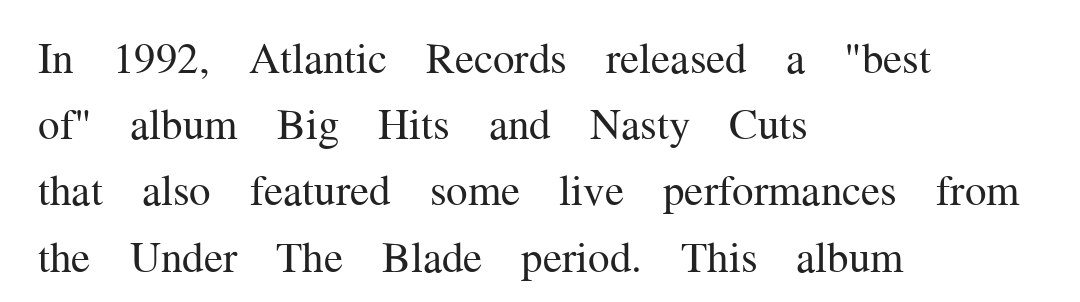
The image shows 43 px regular-weight serif type, upright; set left-aligned, normal line spacing (1.54x), normal letter spacing, not underlined; medium stroke contrast and a medium x-height.
